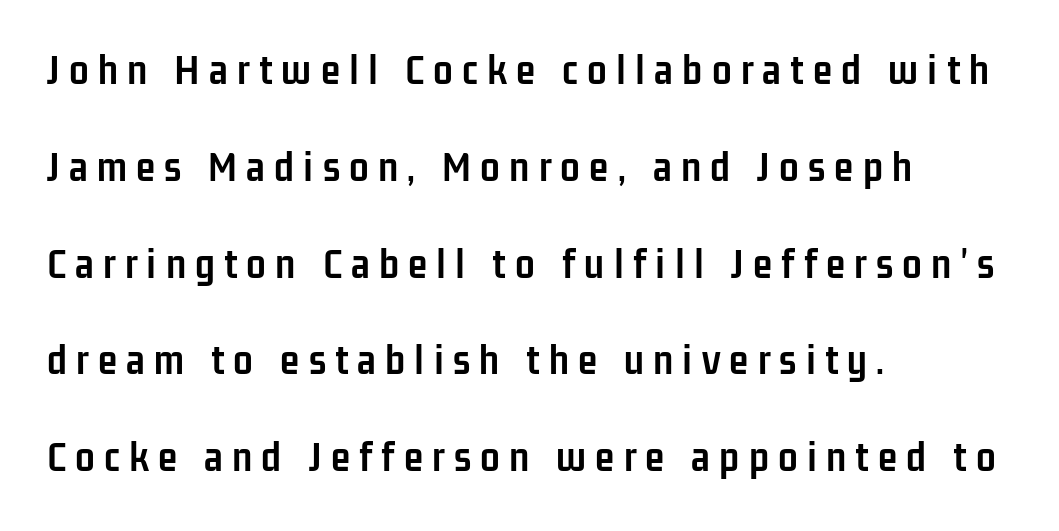
{"serif": "no", "italic": "no", "bold": "yes", "weight": "semibold", "width": "condensed", "stroke_contrast": "low", "x_height": "medium", "monospaced": "no", "underline": "no", "align": "left", "line_spacing": "loose", "line_spacing_ratio": 2.2, "letter_spacing": "wide", "letter_spacing_em": 0.21, "glyph_px": 44}
